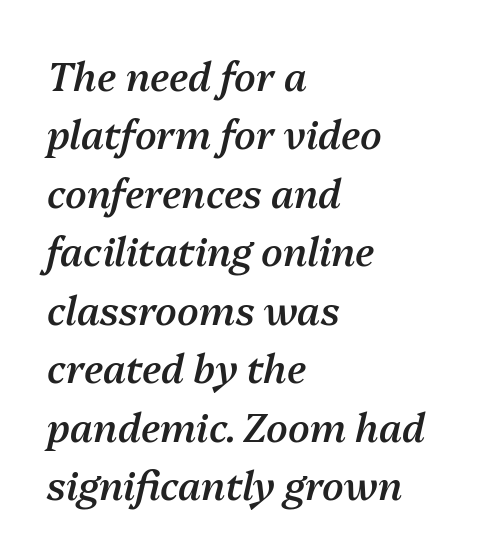
Reading down the column, the eye jumps a familiar distance to each next line. The letterforms sit shoulder to shoulder at normal distance. The typography opts for an oblique posture over an upright one. As a designer I'd log this as weight 600, semibold. Each letter keeps its own natural width here, so spacing adapts to shape.
